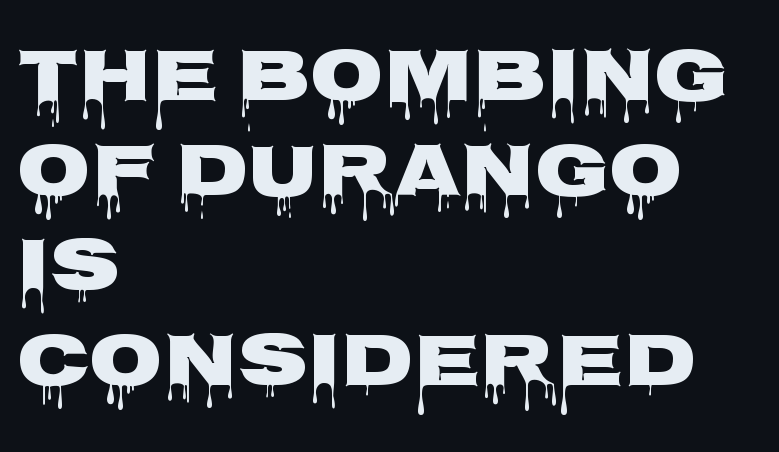
The image shows 76 px wide sans-serif type, upright; set left-aligned, normal line spacing (1.25x), normal letter spacing, not underlined; low stroke contrast and a large x-height.
